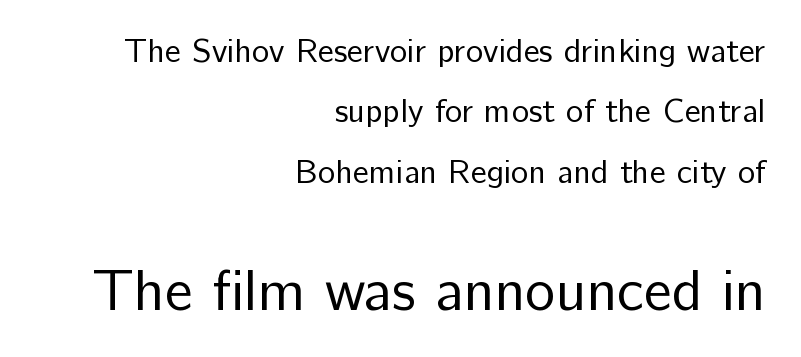
Vertical strokes here are truly vertical. The letters sit at their default tracking, neither squeezed nor spread. Ink coverage per letter is moderate at most. Is the block centered? No — it sits flush against the right margin. A student would notice the bottom passage is typeset larger than what precedes it. No feet cap the strokes, marking this as sans-serif type.
